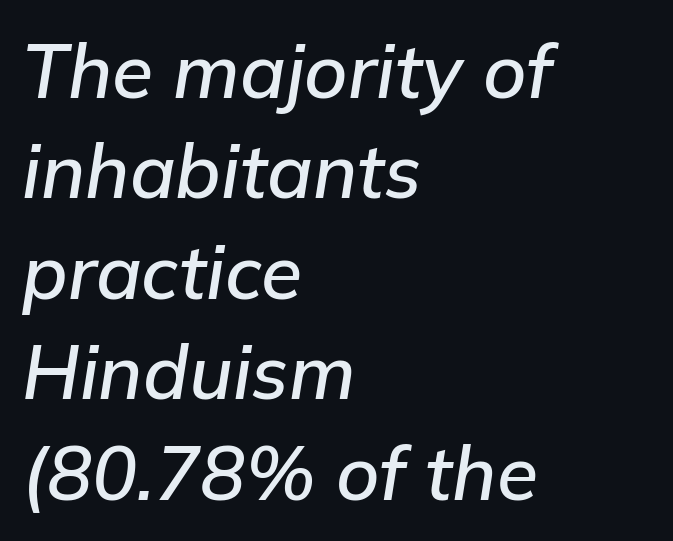
{"italic": "yes", "lean": "right", "slant_degrees": 9, "width": "normal", "stroke_contrast": "low", "x_height": "medium", "monospaced": "no", "underline": "no", "align": "left", "line_spacing": "normal", "line_spacing_ratio": 1.34, "letter_spacing": "normal", "letter_spacing_em": 0.0, "glyph_px": 75}
